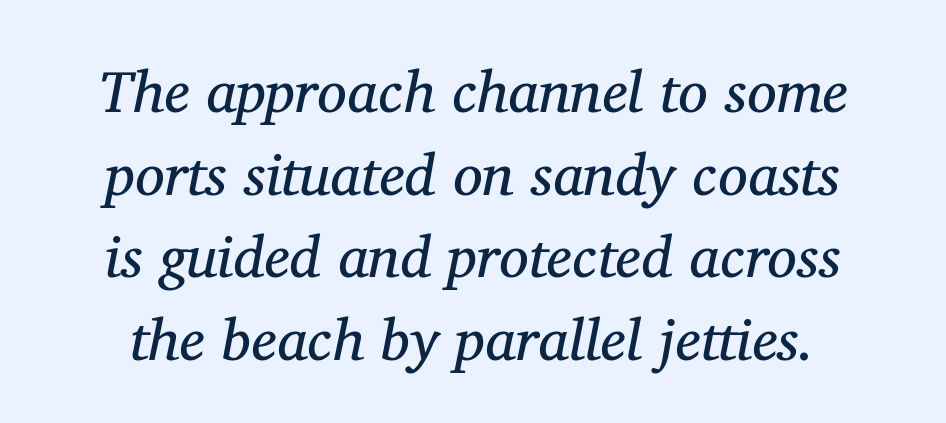
{"serif": "yes", "italic": "yes", "lean": "right", "slant_degrees": 11, "bold": "no", "weight": "regular", "width": "normal", "stroke_contrast": "medium", "x_height": "medium", "monospaced": "no", "underline": "no", "line_spacing": "normal", "line_spacing_ratio": 1.4, "letter_spacing": "normal", "letter_spacing_em": 0.0, "glyph_px": 59}
